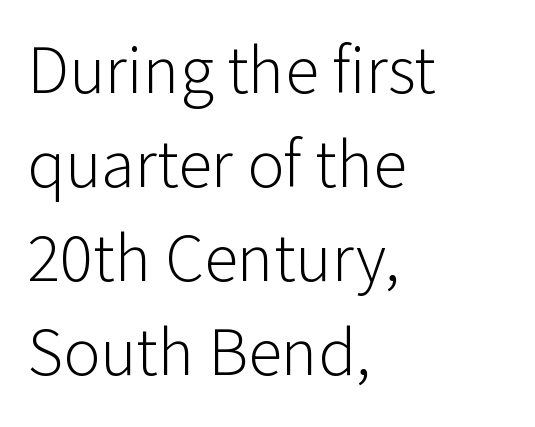
{"serif": "no", "italic": "no", "bold": "no", "weight": "light", "width": "normal", "stroke_contrast": "low", "x_height": "medium", "monospaced": "no", "underline": "no", "align": "left", "line_spacing": "normal", "line_spacing_ratio": 1.36, "letter_spacing": "normal", "letter_spacing_em": 0.0, "glyph_px": 69}
